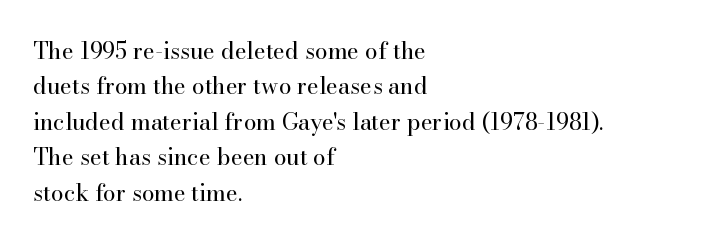
Q: Is the text bold? A: No.
Q: Is the text italic (slanted)? A: No, it is upright.
Q: Is the text underlined? A: No.
Q: How is the paragraph aligned? A: Left-aligned.
Q: Is the spacing between letters normal or unusually wide? A: Normal.
Q: Is the spacing between lines tight, normal or loose? A: Normal.
